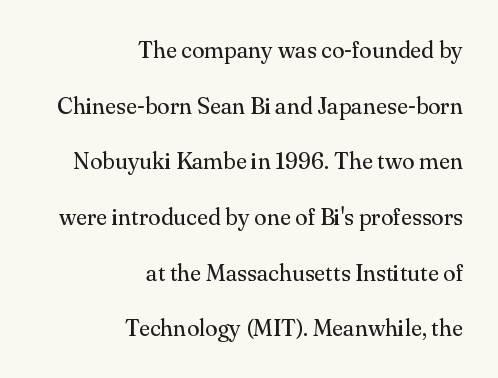
In terms of posture, this sample is upright. Horizontally, the lines are justified to the trailing edge only. Weight: not bold — regular or lighter. The type is set solid horizontally, with unmodified tracking.
